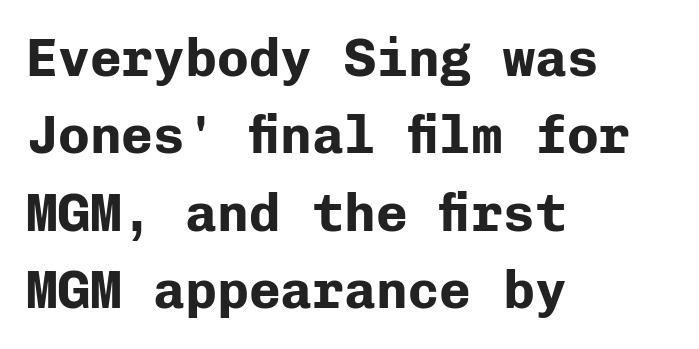
The image shows 53 px bold sans-serif type, upright, monospaced; set left-aligned, normal line spacing (1.46x), normal letter spacing, not underlined; low stroke contrast and a medium x-height.
